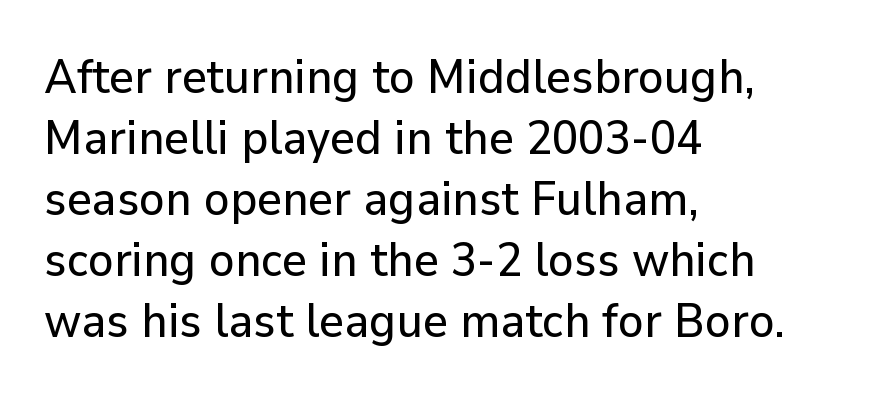
{"serif": "no", "italic": "no", "width": "normal", "stroke_contrast": "low", "x_height": "medium", "monospaced": "no", "underline": "no", "align": "left", "line_spacing": "normal", "line_spacing_ratio": 1.27, "letter_spacing": "normal", "letter_spacing_em": 0.0, "glyph_px": 48}
